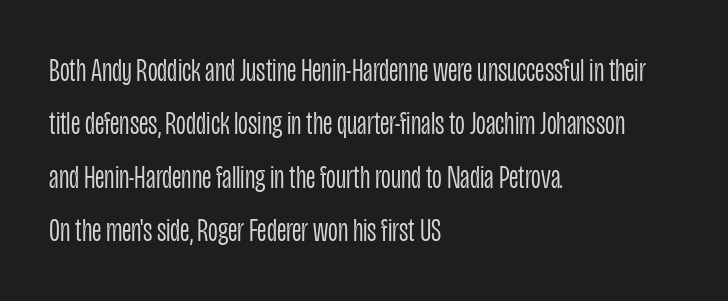
Q: Is the text bold? A: No.
Q: Is the text italic (slanted)? A: No, it is upright.
Q: Is the typeface a serif or a sans-serif typeface? A: Sans-serif.
Q: Is the text underlined? A: No.
Q: How is the paragraph aligned? A: Left-aligned.
Q: Is the spacing between letters normal or unusually wide? A: Normal.
Q: Is the spacing between lines tight, normal or loose? A: Normal.
Q: Width (condensed, normal, or wide)? A: Condensed.
Q: Stroke contrast? A: Low.
Q: x-height? A: Large.
Q: Monospaced? A: No.
